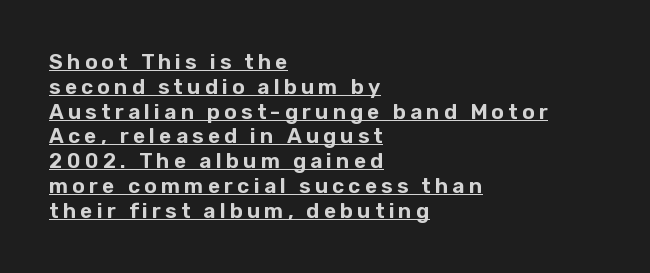
Line beginnings align vertically; line endings do not. Honestly, the underline is the first thing you notice here. Characters follow at a spacing far wider than the type designer built in. When letters stand straight like this, we call the style roman or upright.
